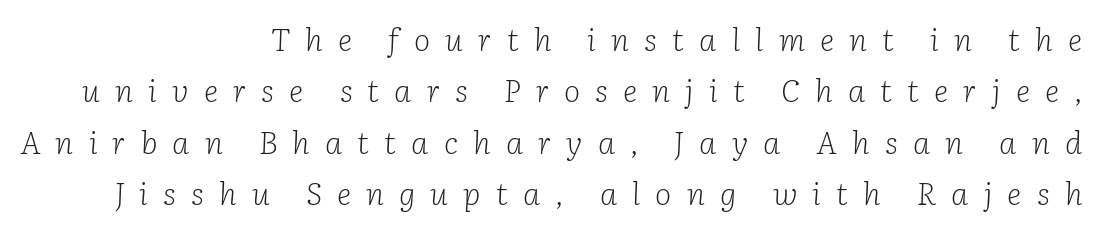
A typesetter would mark this as italic. Visually the block forms a straight wall on the right and a jagged coastline on the left. Note: serifs present on the glyphs. Counters stay open thanks to moderate or lighter strokes.
